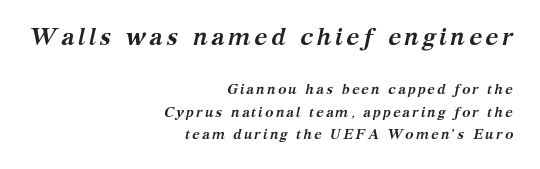
Is the block centered? No — it sits flush against the right margin. The string is rendered with underlining switched off. Regular leading. Caption: upper text group enlarged, lower text group reduced.
